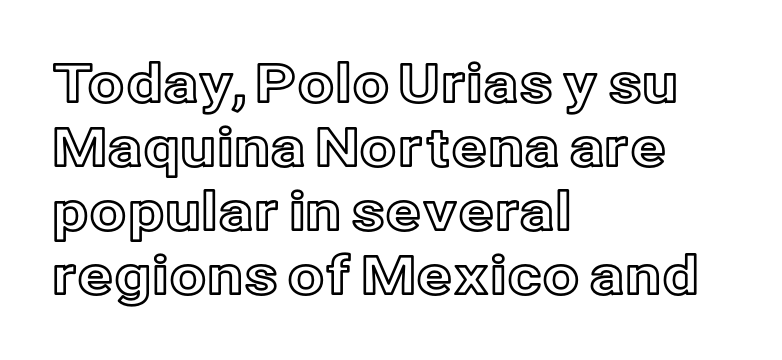
{"italic": "no", "width": "normal", "x_height": "medium", "monospaced": "no", "underline": "no", "align": "left", "line_spacing_ratio": 1.21, "letter_spacing": "normal", "letter_spacing_em": 0.0, "glyph_px": 53}
